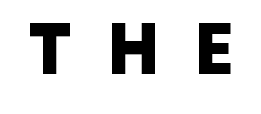
Examine the stroke ends and you'll find no serifs. These lines are rendered in a variable-pitch font. Substantial extra tracking has been applied to these lines. Honestly, there is no underline to notice here at all.
